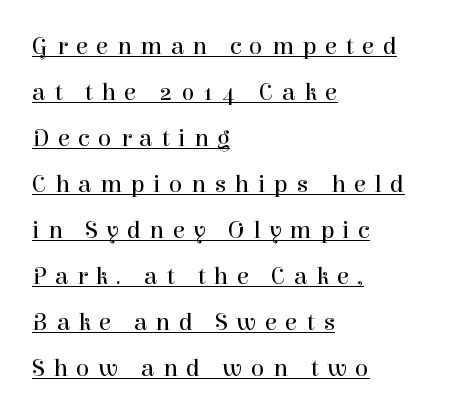
Layout note: lines flush left. Unlike italic type, these characters show no tilt at all. Somebody hit Ctrl+U on this one — the words are underlined. Loose tracking; the words dissolve into strings of separated letters. Weight: in the light-to-regular range.
